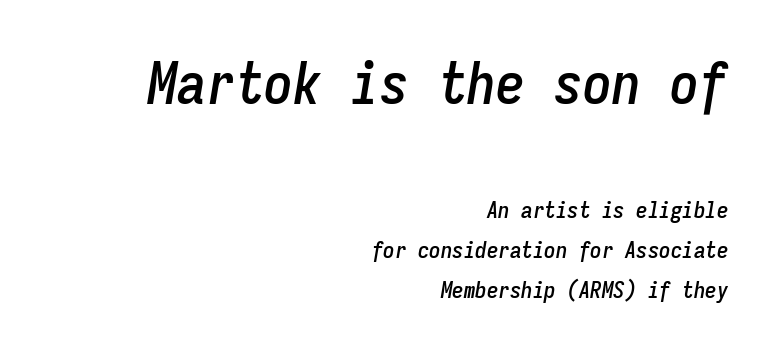
Q: Is the text italic (slanted)? A: Yes, it leans right by about 9 degrees.
Q: Is the text underlined? A: No.
Q: How is the paragraph aligned? A: Right-aligned.
Q: Is the spacing between letters normal or unusually wide? A: Normal.
Q: Which block of text is set in a larger size, the first (top) or the second (bottom)? A: The first (top) one.
Q: Width (condensed, normal, or wide)? A: Condensed.
Q: Stroke contrast? A: Low.
Q: x-height? A: Medium.
Q: Monospaced? A: Yes.
